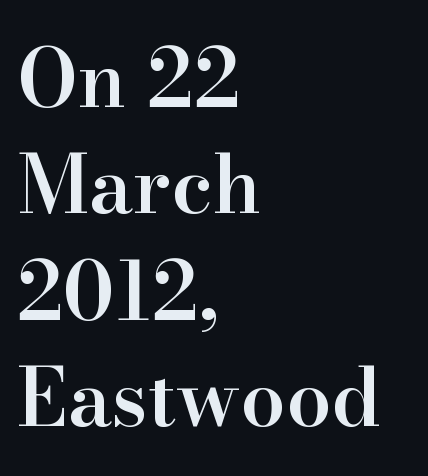
Regarding leading, the lines here are spaced in the standard way. Letterform terminals end in serifs throughout the passage. All the whitespace from short lines collects on the right. A typesetter would call this proportional, since set widths differ per character. Nope, not italic — everything's standing straight. Notice the strokes are somewhat thickened but not fully heavy: this is a semibold.
